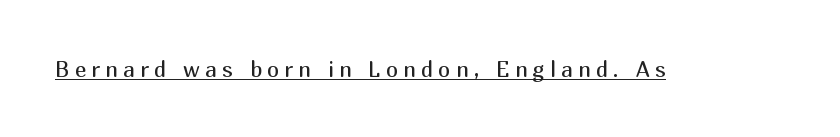
The image shows 22 px text type, upright; set unusually wide letter spacing (+0.23 em), underlined.
